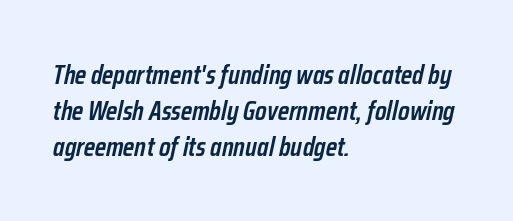
The image shows 27 px text type, italic (leaning right); set left-aligned, normal line spacing (1.33x), normal letter spacing, not underlined.
